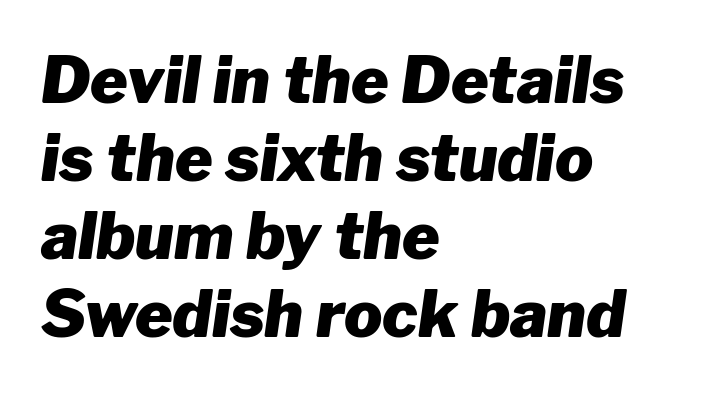
Q: Is the text bold? A: Yes.
Q: Is the text italic (slanted)? A: Yes, it leans right by about 8 degrees.
Q: Is the text underlined? A: No.
Q: How is the paragraph aligned? A: Left-aligned.
Q: Is the spacing between letters normal or unusually wide? A: Normal.
Q: Width (condensed, normal, or wide)? A: Normal.
Q: Stroke contrast? A: Low.
Q: x-height? A: Medium.
Q: Monospaced? A: No.
